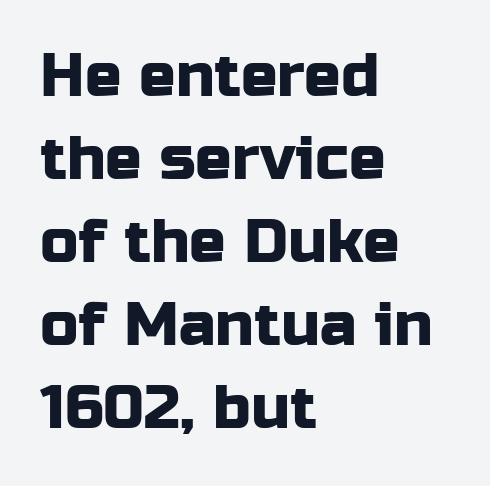
Proportional: the letters do not fall into vertical columns. Ordinary non-slanted type is in use. A classic flush-left, rag-right setting is used for this passage. This sample keeps an unexceptional amount of space between lines. Beneath every word, the page is bare. The designer went with a sans here, leaving each stem footless.
